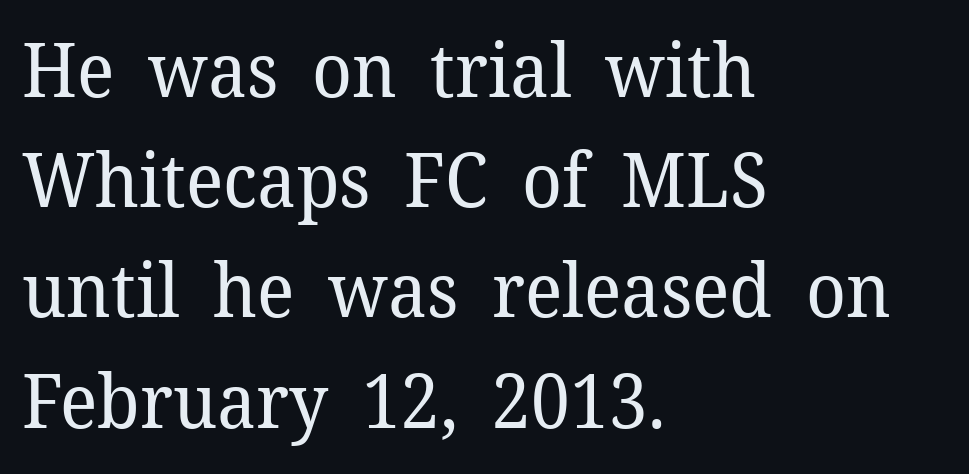
Note the varied advance widths — an 'i' is clearly narrower than an 'm'. Normally led — the rows are evenly, conventionally spaced. In terms of letterform style, serifs are clearly present. Tracking here is standard; glyphs follow each other at the usual distance.
